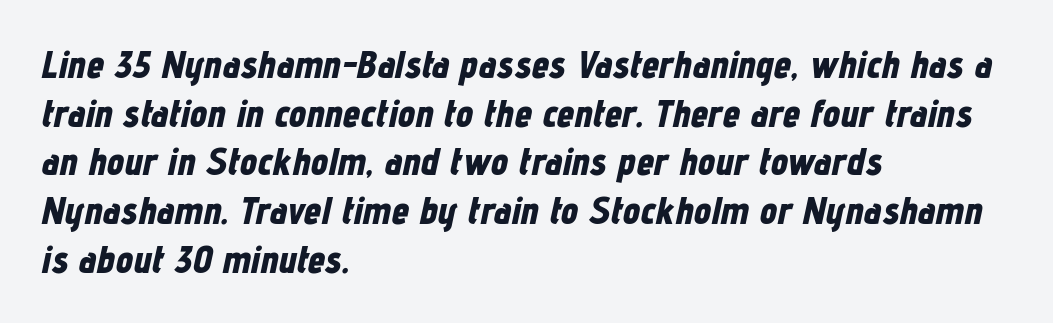
{"italic": "yes", "lean": "right", "slant_degrees": 12, "bold": "yes", "weight": "bold", "width": "condensed", "stroke_contrast": "low", "x_height": "medium", "monospaced": "no", "underline": "no", "align": "left", "line_spacing": "normal", "line_spacing_ratio": 1.25, "letter_spacing": "normal", "letter_spacing_em": 0.0, "glyph_px": 39}
